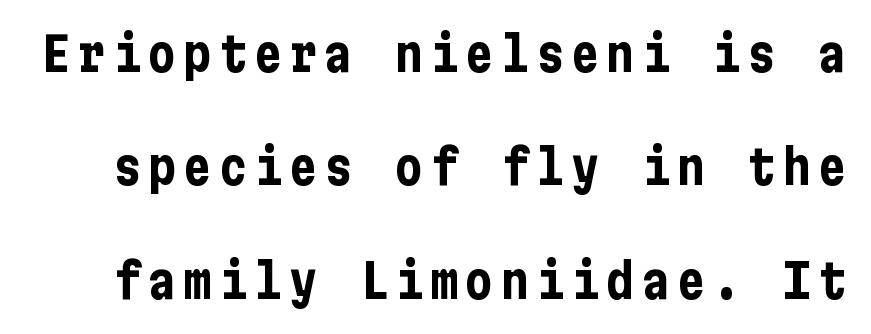
{"serif": "no", "italic": "no", "bold": "yes", "weight": "bold", "width": "condensed", "stroke_contrast": "low", "x_height": "medium", "underline": "no", "line_spacing": "loose", "line_spacing_ratio": 2.41, "glyph_px": 47}
